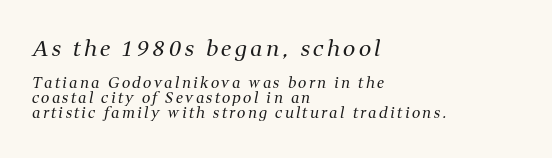
{"italic": "yes", "lean": "right", "slant_degrees": 11, "bold": "no", "underline": "no", "align": "left", "line_spacing": "tight", "line_spacing_ratio": 1.01, "larger_block": "first", "size_ratio": 1.47, "glyph_px": 22}
